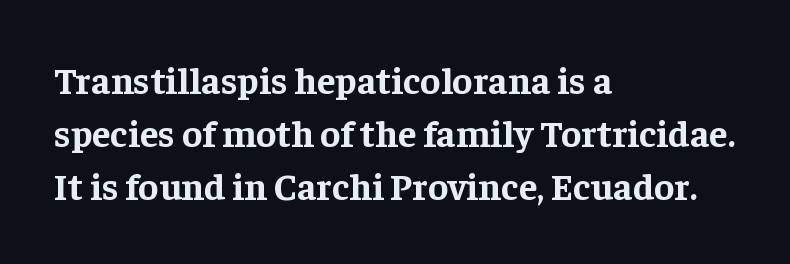
The image shows 38 px bold serif type, upright; set left-aligned, normal line spacing (1.4x), normal letter spacing, not underlined; low stroke contrast and a medium x-height.
